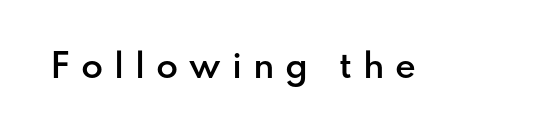
{"serif": "no", "italic": "no", "bold": "semi", "weight": "semibold", "width": "normal", "stroke_contrast": "low", "x_height": "small", "monospaced": "no", "underline": "no", "letter_spacing": "wide", "letter_spacing_em": 0.34, "glyph_px": 32}
